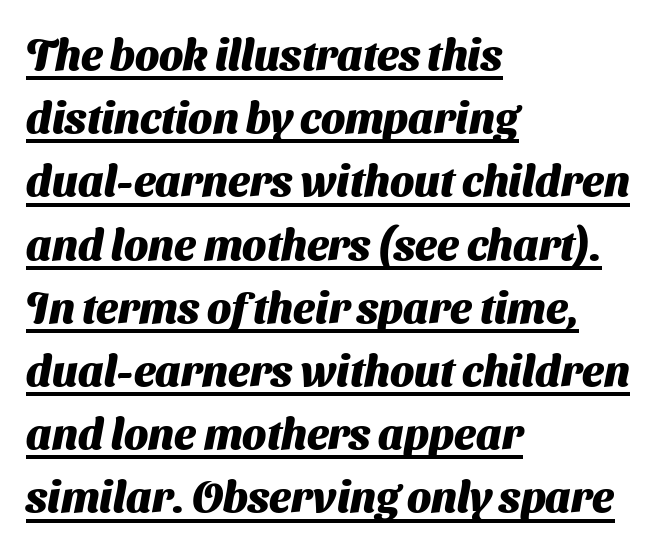
{"serif": "no", "bold": "yes", "weight": "heavy", "width": "normal", "stroke_contrast": "medium", "x_height": "medium", "monospaced": "no", "underline": "yes", "align": "left", "line_spacing": "normal", "line_spacing_ratio": 1.47, "letter_spacing": "normal", "letter_spacing_em": 0.0, "glyph_px": 43}
